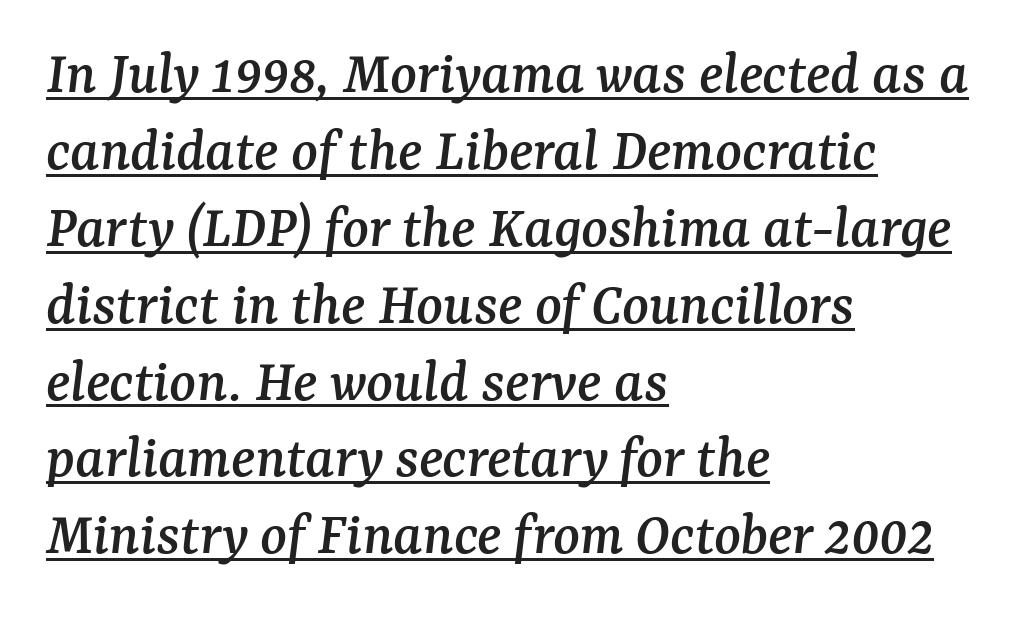
{"serif": "yes", "italic": "yes", "lean": "right", "slant_degrees": 7, "width": "normal", "stroke_contrast": "medium", "x_height": "medium", "monospaced": "no", "underline": "yes", "align": "left", "line_spacing_ratio": 1.24, "letter_spacing": "normal", "letter_spacing_em": 0.0, "glyph_px": 62}
